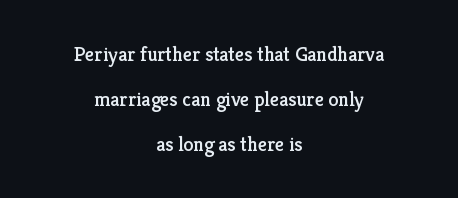
Is there much room between lines? Yes — plenty of vertical air separates them. Does the copy run flush right? No — it is centered line by line. The foot of each line stays bare and open. No italicization has been applied; the sample stays upright. Inter-character spacing is left at the font's built-in metrics.
